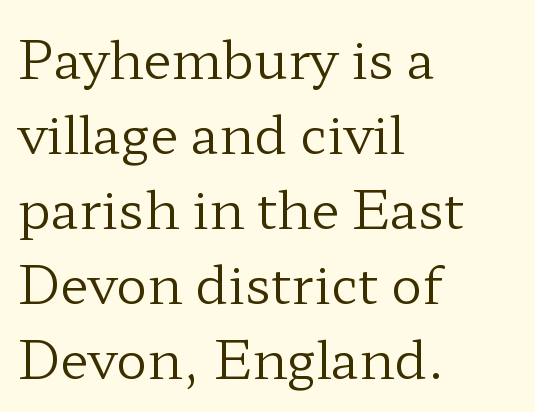
Q: Is the text bold? A: No.
Q: Is the text italic (slanted)? A: No, it is upright.
Q: Is the typeface a serif or a sans-serif typeface? A: Serif.
Q: Is the text underlined? A: No.
Q: How is the paragraph aligned? A: Left-aligned.
Q: Is the spacing between letters normal or unusually wide? A: Normal.
Q: Is the spacing between lines tight, normal or loose? A: Normal.
Q: Width (condensed, normal, or wide)? A: Wide.
Q: Stroke contrast? A: Low.
Q: x-height? A: Medium.
Q: Monospaced? A: No.
